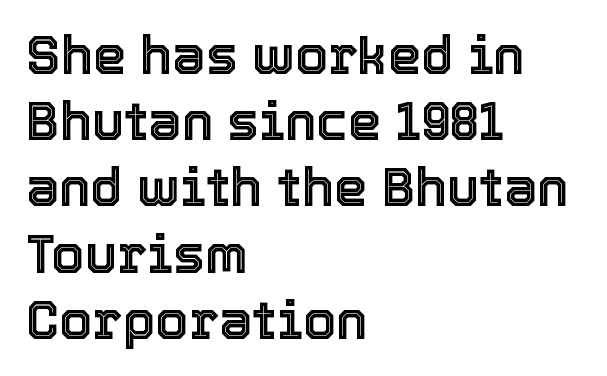
Just letters on the line, the space beneath them empty. Does the copy run flush right? No — it runs flush left. The face used here is proportionally spaced, like ordinary book or web type. A typesetter would mark this as roman, not italic. This rendering leaves character spacing at its baseline value.
